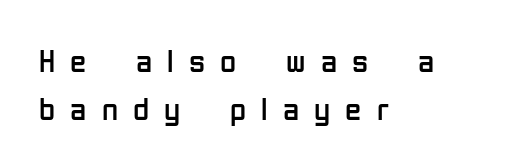
The image shows 33 px regular-weight, condensed sans-serif type, upright; set left-aligned, normal line spacing (1.44x), unusually wide letter spacing (+0.46 em), not underlined; low stroke contrast and a medium x-height.
